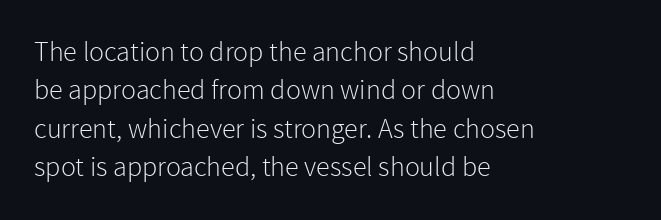
{"serif": "no", "italic": "no", "bold": "no", "weight": "light", "width": "normal", "stroke_contrast": "low", "x_height": "medium", "monospaced": "no", "underline": "no", "align": "left", "line_spacing": "normal", "line_spacing_ratio": 1.37, "letter_spacing": "normal", "letter_spacing_em": 0.0, "glyph_px": 28}
